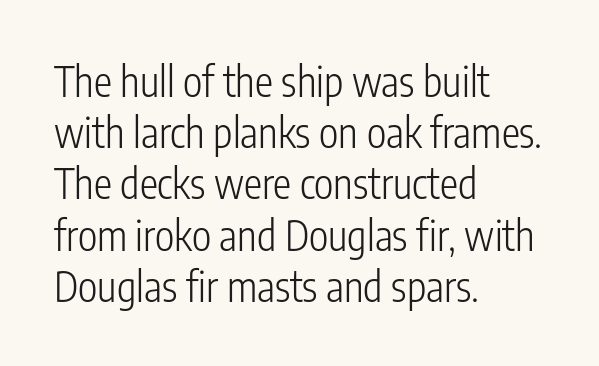
The letterforms sit at book weight or below. The paragraph shown leans on its left margin. Nobody drew a line under any word here. Think of a printed novel: that variable character pitch is what you see here. Quick note: interline space is typical. A typesetter would call this zero additional tracking.
